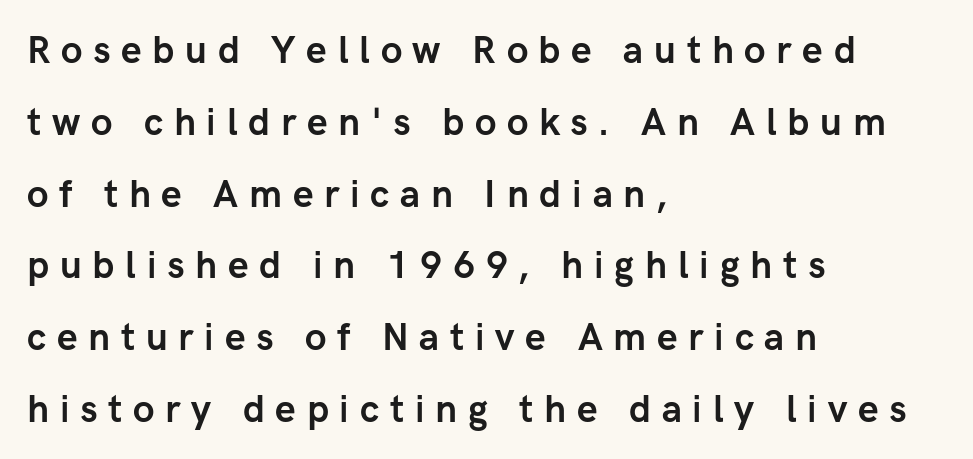
{"serif": "no", "italic": "no", "bold": "yes", "weight": "semibold", "width": "normal", "stroke_contrast": "low", "x_height": "medium", "monospaced": "no", "underline": "no", "align": "left", "line_spacing": "loose", "line_spacing_ratio": 1.94, "letter_spacing": "wide", "letter_spacing_em": 0.29, "glyph_px": 37}
